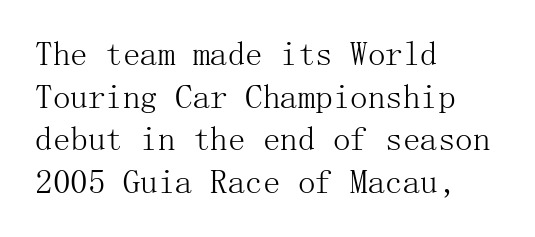
What kind of face is this? One with serifs. There is no visible air inserted between adjacent glyphs. Vertical stems look standard width or narrower in stroke. Alignment: flush left.
